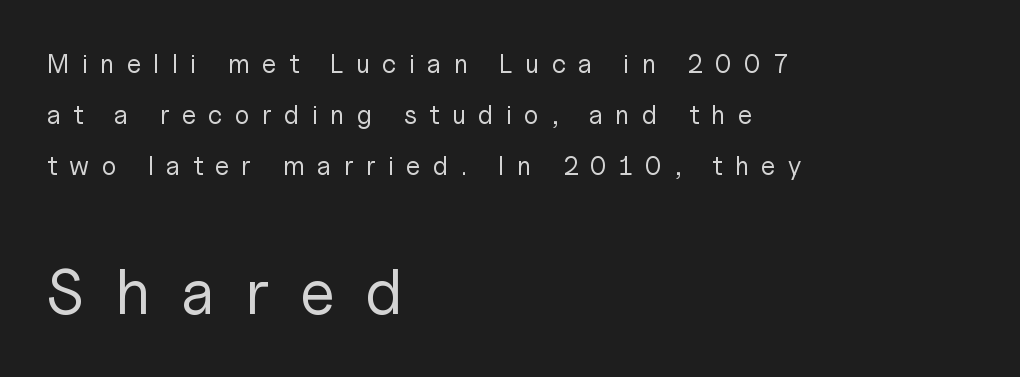
The image shows 64 px regular-weight sans-serif type, upright; set left-aligned, loose line spacing (1.97x), unusually wide letter spacing (+0.48 em), not underlined; the second (bottom) block is 2.46x larger; low stroke contrast and a medium x-height.
